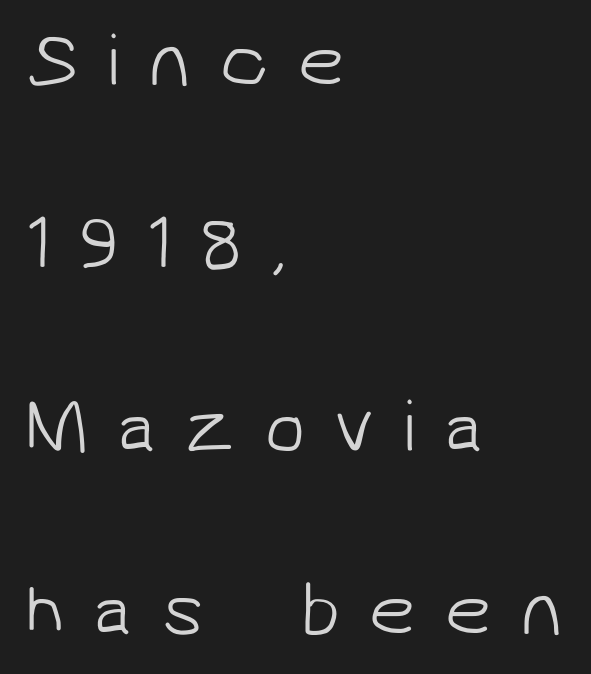
The image shows 75 px light sans-serif type; set left-aligned, loose line spacing (2.44x), unusually wide letter spacing (+0.38 em), not underlined; low stroke contrast and a medium x-height.
